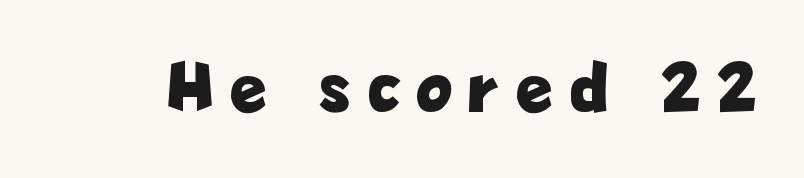
Q: Is the text bold? A: Yes.
Q: Is the text italic (slanted)? A: No, it is upright.
Q: Is the typeface a serif or a sans-serif typeface? A: Sans-serif.
Q: Is the text underlined? A: No.
Q: Is the spacing between letters normal or unusually wide? A: Unusually wide.
Q: Width (condensed, normal, or wide)? A: Condensed.
Q: Stroke contrast? A: Low.
Q: x-height? A: Medium.
Q: Monospaced? A: No.
